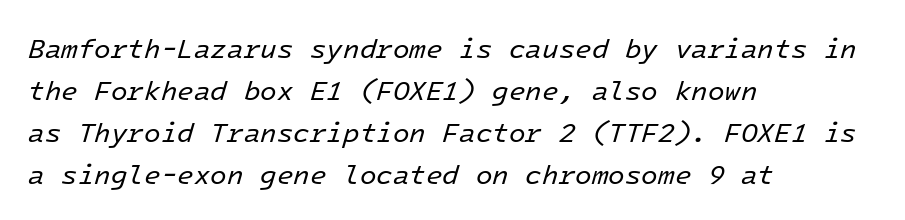
Each stroke keeps to a modest, everyday thickness or less. Short note: letters normally spaced. The glyphs are unaccompanied by any horizontal stroke below them. What's the leading like? Ordinary, nothing unusual.
